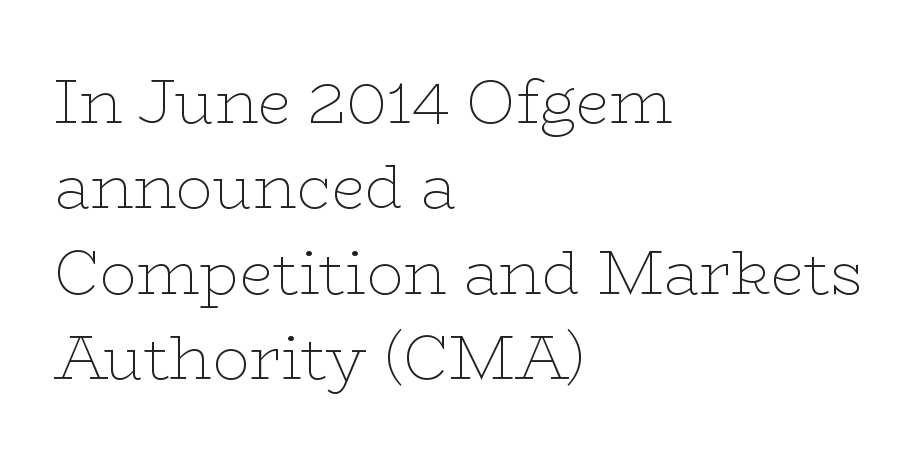
Q: Is the text bold? A: No.
Q: Is the text italic (slanted)? A: No, it is upright.
Q: Is the typeface a serif or a sans-serif typeface? A: Serif.
Q: Is the text underlined? A: No.
Q: How is the paragraph aligned? A: Left-aligned.
Q: Is the spacing between letters normal or unusually wide? A: Normal.
Q: Is the spacing between lines tight, normal or loose? A: Normal.
Q: Width (condensed, normal, or wide)? A: Wide.
Q: Stroke contrast? A: Low.
Q: x-height? A: Medium.
Q: Monospaced? A: No.
